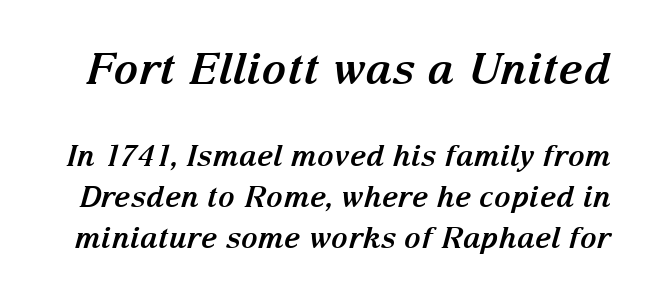
Caption: bold face, heavy strokes. Anything drawn beneath the words? Only blank space. Caption: upper text group enlarged, lower text group reduced. To sum up the face: it has serifs.
